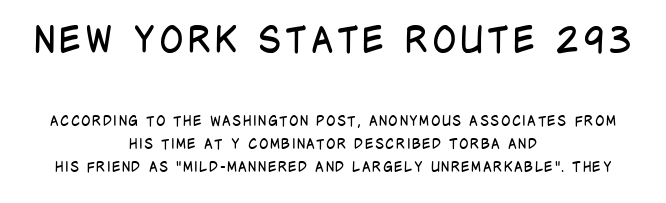
Q: Is the text bold? A: No.
Q: Is the text italic (slanted)? A: No, it is upright.
Q: Is the typeface a serif or a sans-serif typeface? A: Sans-serif.
Q: Is the text underlined? A: No.
Q: How is the paragraph aligned? A: Centered.
Q: Is the spacing between lines tight, normal or loose? A: Normal.
Q: Which block of text is set in a larger size, the first (top) or the second (bottom)? A: The first (top) one.
Q: Width (condensed, normal, or wide)? A: Condensed.
Q: Stroke contrast? A: Low.
Q: x-height? A: Large.
Q: Monospaced? A: No.
